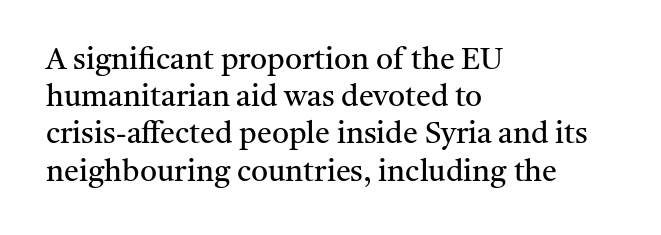
Weight: in the light-to-regular range. The tracking reads as untouched default to a designer's eye. Each letter keeps its own natural width here, so spacing adapts to shape. The compositor pushed each line to the left boundary. Are there feet on the stems? There are — it's a serif.
